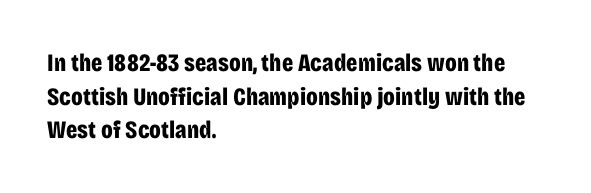
{"italic": "no", "bold": "yes", "underline": "no", "align": "left", "line_spacing": "normal", "line_spacing_ratio": 1.35, "letter_spacing": "normal", "letter_spacing_em": 0.0, "glyph_px": 25}
